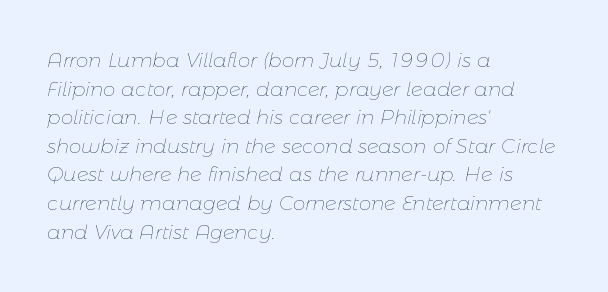
The image shows 20 px text type, italic (leaning right); set left-aligned, normal line spacing (1.43x), normal letter spacing, not underlined.
